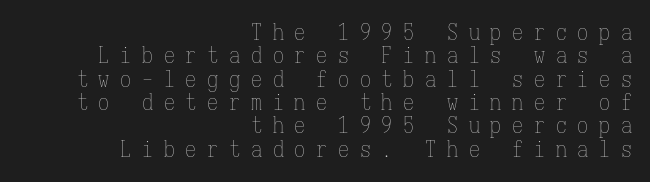
{"italic": "no", "bold": "no", "underline": "no", "align": "right", "line_spacing": "tight", "line_spacing_ratio": 1.06, "letter_spacing": "wide", "letter_spacing_em": 0.49, "glyph_px": 22}
